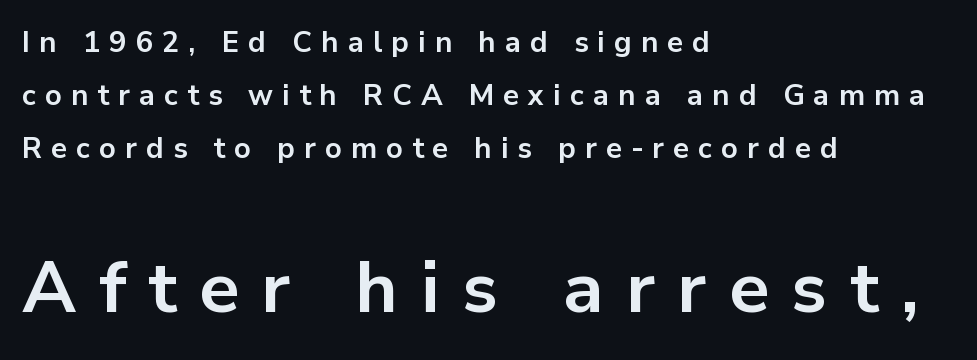
Q: Is the text bold? A: Yes.
Q: Is the text italic (slanted)? A: No, it is upright.
Q: Is the typeface a serif or a sans-serif typeface? A: Sans-serif.
Q: Is the text underlined? A: No.
Q: How is the paragraph aligned? A: Left-aligned.
Q: Is the spacing between letters normal or unusually wide? A: Unusually wide.
Q: Which block of text is set in a larger size, the first (top) or the second (bottom)? A: The second (bottom) one.
Q: Width (condensed, normal, or wide)? A: Normal.
Q: Stroke contrast? A: Low.
Q: x-height? A: Medium.
Q: Monospaced? A: No.
